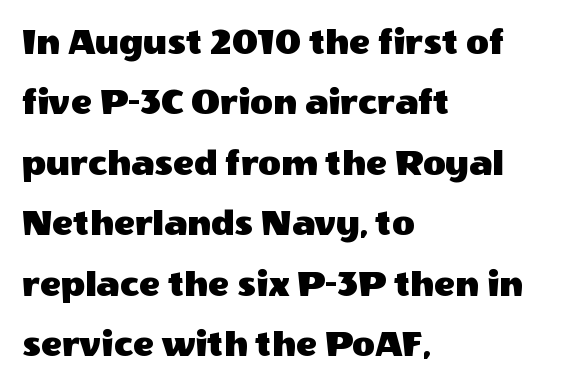
Q: Is the text italic (slanted)? A: No, it is upright.
Q: Is the typeface a serif or a sans-serif typeface? A: Sans-serif.
Q: Is the text underlined? A: No.
Q: How is the paragraph aligned? A: Left-aligned.
Q: Is the spacing between letters normal or unusually wide? A: Normal.
Q: Is the spacing between lines tight, normal or loose? A: Normal.
Q: Width (condensed, normal, or wide)? A: Normal.
Q: x-height? A: Large.
Q: Monospaced? A: No.
